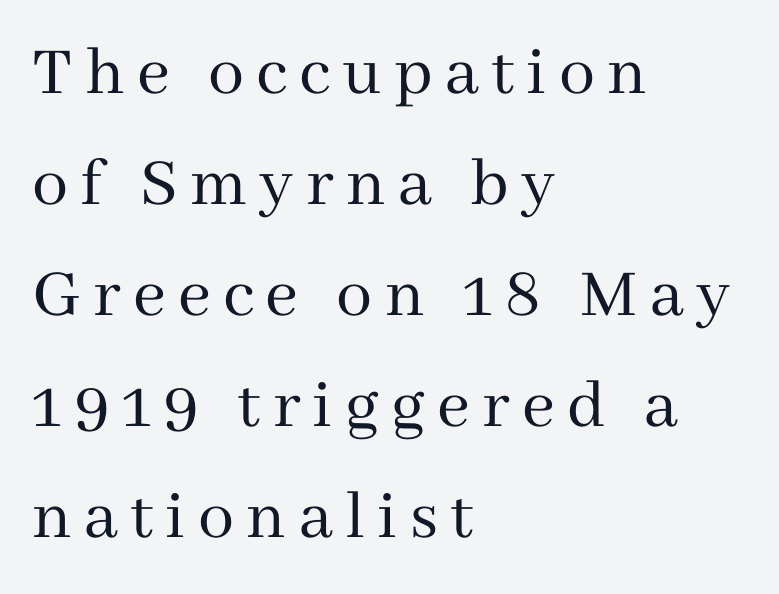
The image shows 72 px regular-weight serif type, upright; set left-aligned, normal line spacing (1.54x), not underlined; medium stroke contrast and a medium x-height.
